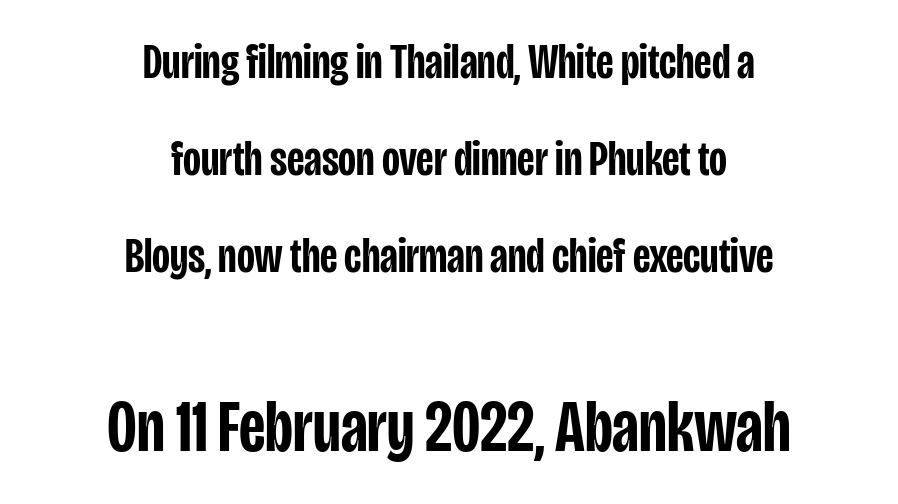
Is this a fixed-width face? No — the glyphs have proportional, varying widths. Each word holds together tightly as a unit, with standard inter-letter gaps. Slightly chunky letters — semibold, I'd say, not full bold. Where is the straight margin? There isn't one; the lines are centered. The passage shown is typeset with a sans-serif family. If you squint, the bottom block still reads clearly — it's the larger of the two.
